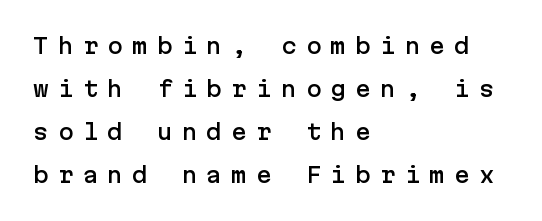
Q: Is the text italic (slanted)? A: No, it is upright.
Q: Is the text underlined? A: No.
Q: How is the paragraph aligned? A: Left-aligned.
Q: Is the spacing between letters normal or unusually wide? A: Unusually wide.
Q: Is the spacing between lines tight, normal or loose? A: Loose.
